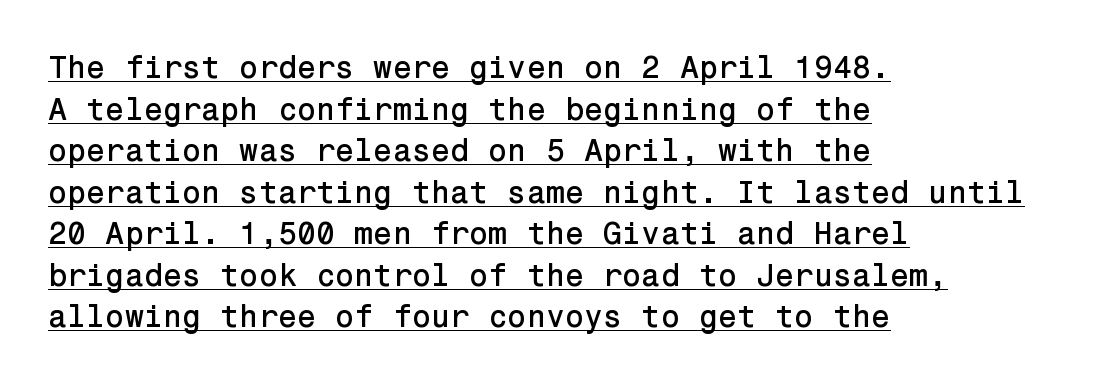
The image shows 31 px sans-serif type, upright; set left-aligned, normal line spacing (1.34x), normal letter spacing, underlined; low stroke contrast and a medium x-height.
